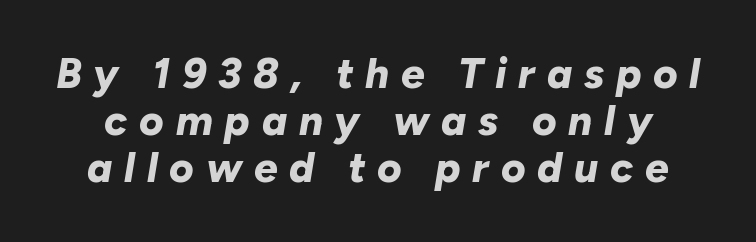
The image shows 42 px bold type, italic (leaning right); set tight line spacing (1.12x), unusually wide letter spacing (+0.28 em), not underlined; low stroke contrast and a medium x-height.
